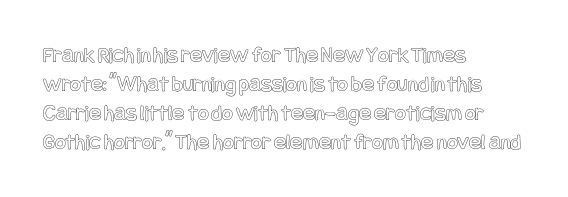
{"italic": "no", "underline": "no", "align": "left", "line_spacing": "normal", "line_spacing_ratio": 1.26, "letter_spacing": "normal", "letter_spacing_em": 0.0, "glyph_px": 23}
